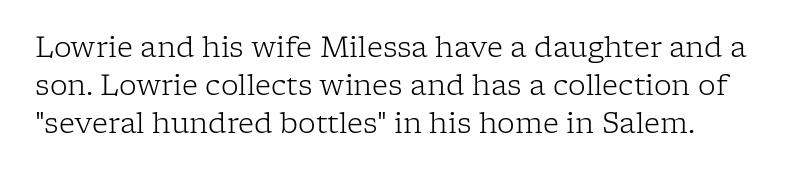
Q: Is the text bold? A: No.
Q: Is the text italic (slanted)? A: No, it is upright.
Q: Is the typeface a serif or a sans-serif typeface? A: Serif.
Q: Is the text underlined? A: No.
Q: Is the spacing between letters normal or unusually wide? A: Normal.
Q: Is the spacing between lines tight, normal or loose? A: Normal.
Q: Width (condensed, normal, or wide)? A: Normal.
Q: Stroke contrast? A: Low.
Q: x-height? A: Medium.
Q: Monospaced? A: No.
